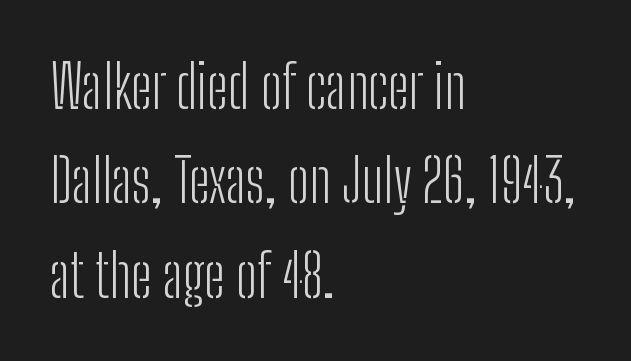
Q: Is the text bold? A: No.
Q: Is the text italic (slanted)? A: No, it is upright.
Q: Is the typeface a serif or a sans-serif typeface? A: Sans-serif.
Q: Is the text underlined? A: No.
Q: How is the paragraph aligned? A: Left-aligned.
Q: Is the spacing between letters normal or unusually wide? A: Normal.
Q: Is the spacing between lines tight, normal or loose? A: Normal.
Q: Width (condensed, normal, or wide)? A: Condensed.
Q: Stroke contrast? A: Low.
Q: x-height? A: Medium.
Q: Monospaced? A: No.
